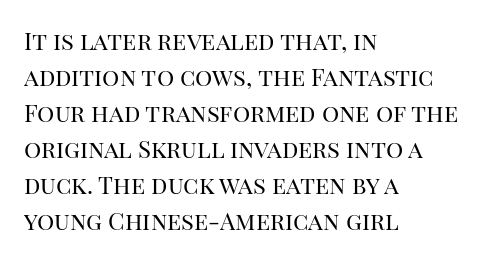
The image shows 24 px text type, upright; set left-aligned, normal line spacing (1.5x), normal letter spacing, not underlined.
